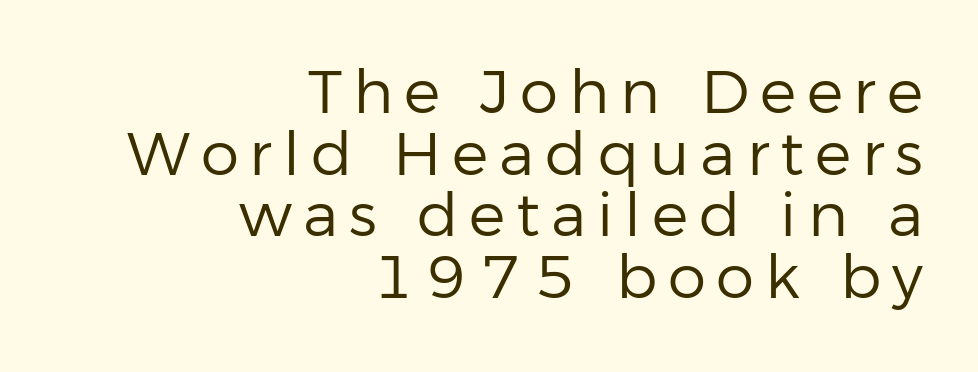
The image shows 61 px regular-weight sans-serif type, upright; set right-aligned, tight line spacing (1.01x), not underlined; low stroke contrast and a medium x-height.
